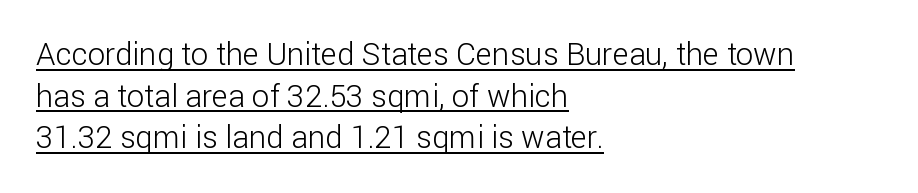
Nothing sits at the stroke ends, so this counts as sans-serif. Reading down the block, your eye returns to a fixed left position each line. Check the space under the baseline: a stroke is drawn there. Posture: upright roman. Think standard paragraph weight, or any step lighter than that. Evenly set lines give the paragraph a standard silhouette.
